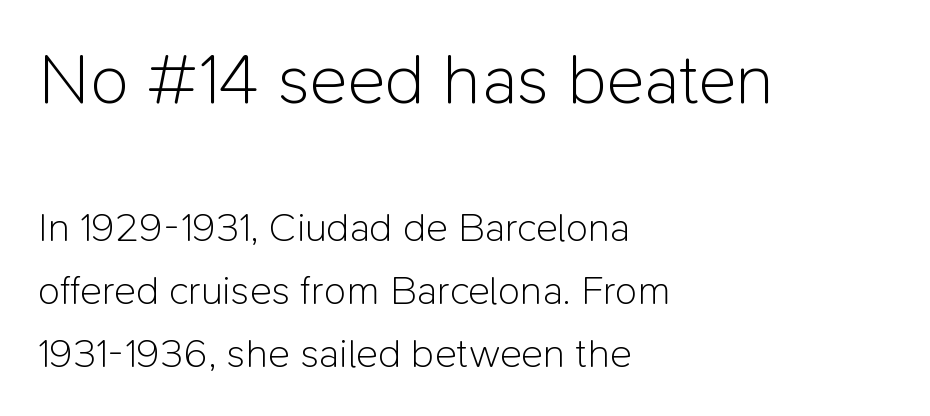
{"serif": "no", "italic": "no", "bold": "no", "weight": "light", "width": "normal", "stroke_contrast": "low", "x_height": "medium", "monospaced": "no", "underline": "no", "align": "left", "line_spacing": "normal", "line_spacing_ratio": 1.53, "letter_spacing": "normal", "letter_spacing_em": 0.0, "larger_block": "first", "size_ratio": 1.73, "glyph_px": 71}
